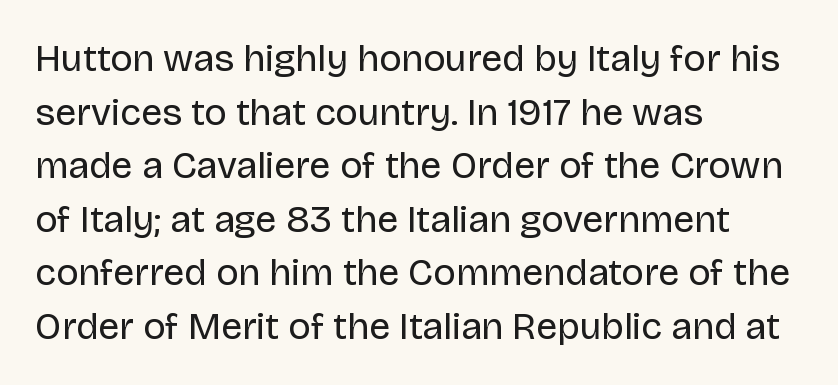
{"serif": "no", "italic": "no", "bold": "no", "weight": "regular", "width": "normal", "stroke_contrast": "low", "x_height": "large", "monospaced": "no", "underline": "no", "align": "left", "line_spacing": "normal", "line_spacing_ratio": 1.41, "letter_spacing": "normal", "letter_spacing_em": 0.0, "glyph_px": 38}
